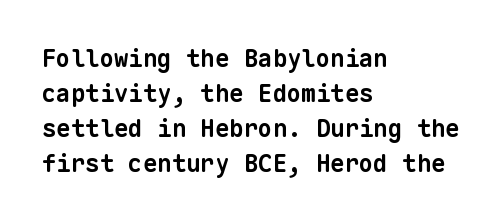
{"bold": "yes", "underline": "no", "align": "left", "line_spacing": "normal", "line_spacing_ratio": 1.46, "letter_spacing": "normal", "letter_spacing_em": 0.0, "glyph_px": 24}
